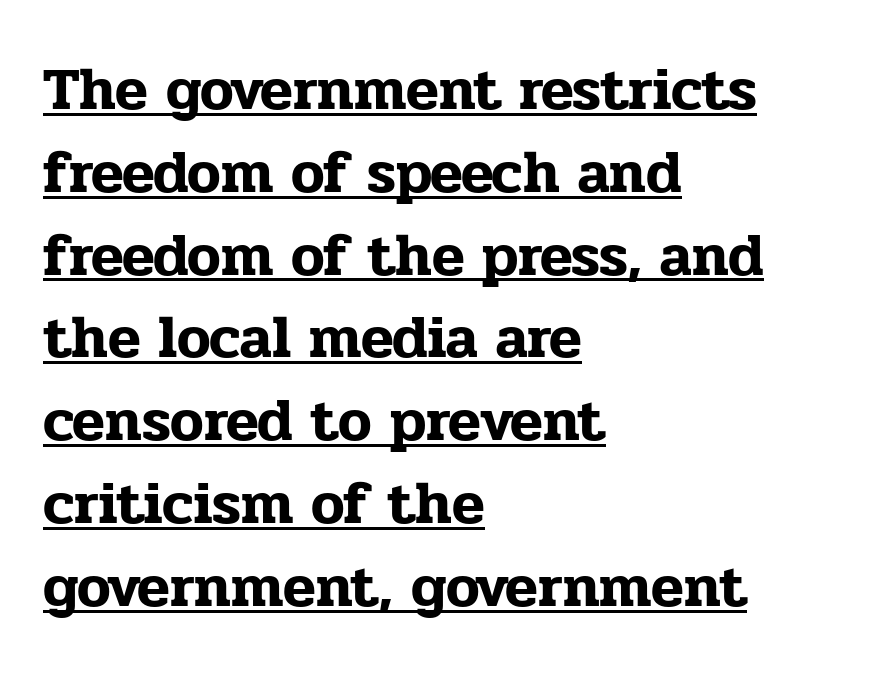
What's the leading like? Ordinary, nothing unusual. The compositor pushed each line to the left boundary. Each word holds together tightly as a unit, with standard inter-letter gaps. Emphasis is given by a line drawn under the lettering. I'd call this a serif setting — the letters wear small feet.
